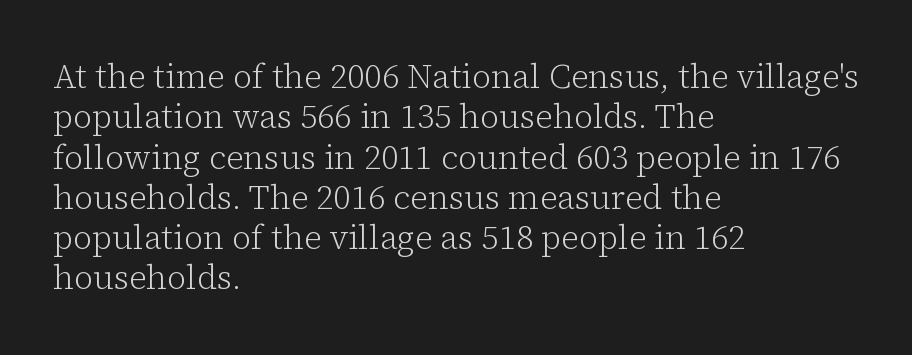
Q: Is the text bold? A: No.
Q: Is the text italic (slanted)? A: No, it is upright.
Q: Is the typeface a serif or a sans-serif typeface? A: Serif.
Q: Is the text underlined? A: No.
Q: How is the paragraph aligned? A: Left-aligned.
Q: Is the spacing between letters normal or unusually wide? A: Normal.
Q: Width (condensed, normal, or wide)? A: Normal.
Q: Stroke contrast? A: Low.
Q: x-height? A: Medium.
Q: Monospaced? A: No.
